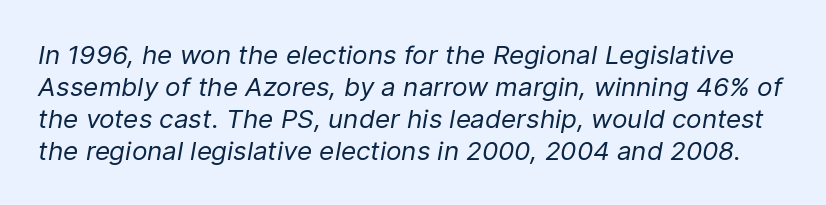
The image shows 26 px text type, italic (leaning right); set line spacing 1.23x, normal letter spacing, not underlined.
